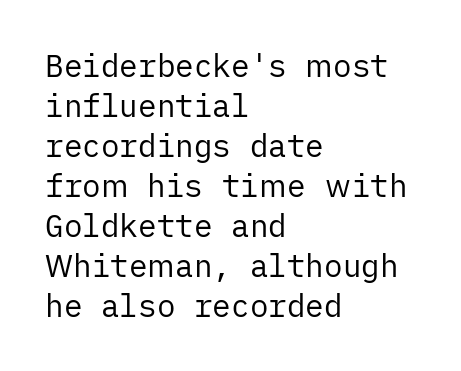
{"serif": "no", "italic": "no", "bold": "no", "weight": "regular", "width": "normal", "stroke_contrast": "low", "x_height": "medium", "underline": "no", "align": "left", "line_spacing": "normal", "line_spacing_ratio": 1.29, "letter_spacing": "normal", "letter_spacing_em": 0.0, "glyph_px": 31}
